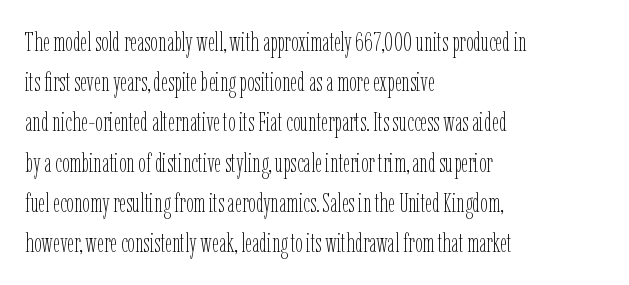
{"italic": "no", "bold": "no", "underline": "no", "align": "left", "line_spacing": "normal", "line_spacing_ratio": 1.49, "letter_spacing": "normal", "letter_spacing_em": 0.0, "glyph_px": 27}
